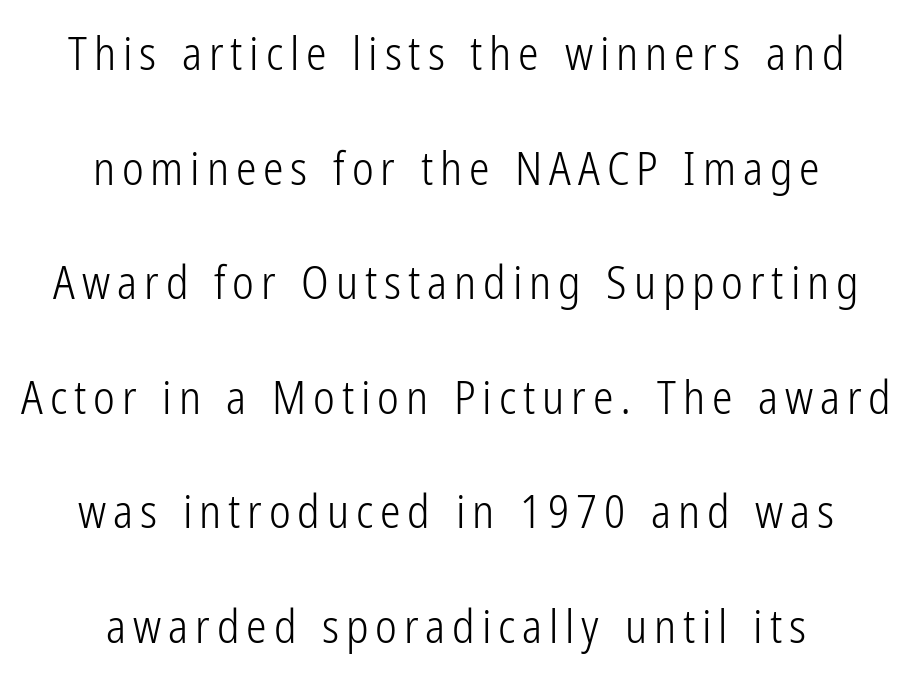
{"serif": "no", "italic": "no", "bold": "no", "weight": "light", "width": "condensed", "stroke_contrast": "low", "x_height": "medium", "monospaced": "no", "underline": "no", "align": "center", "line_spacing": "loose", "line_spacing_ratio": 2.49, "glyph_px": 46}
